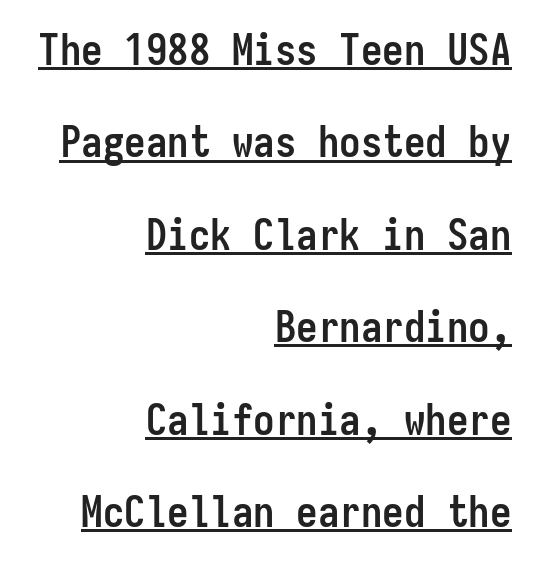
The image shows 43 px semibold, condensed sans-serif type, upright, monospaced; set right-aligned, loose line spacing (2.15x), normal letter spacing, underlined; low stroke contrast and a medium x-height.
